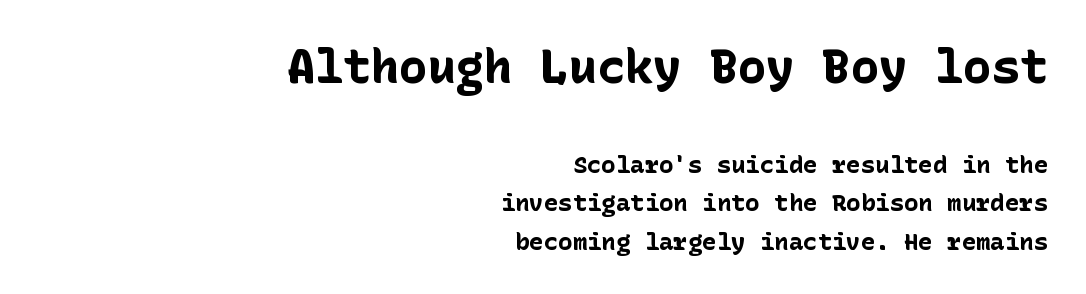
Compared with typical paragraphs, the rows here are spaced about the same. Nobody touched the tracking dial on this one. These lines stack with their right ends in a neat column. This is sans-serif lettering, the kind often seen on screens and signage. The axis of the letterforms is exactly vertical.
